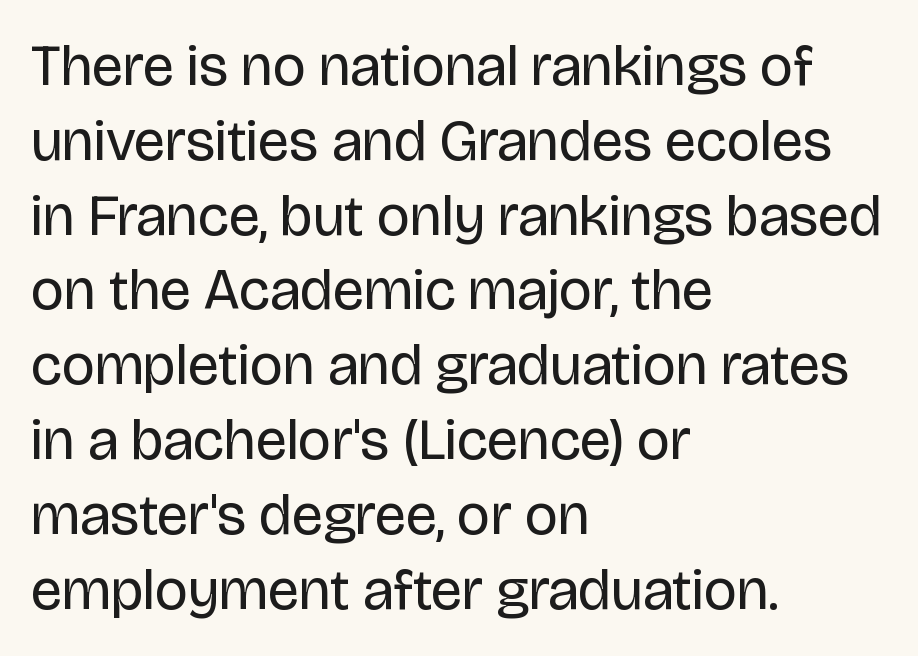
The image shows 58 px regular-weight sans-serif type, upright; set left-aligned, normal line spacing (1.29x), normal letter spacing, not underlined; low stroke contrast and a large x-height.
